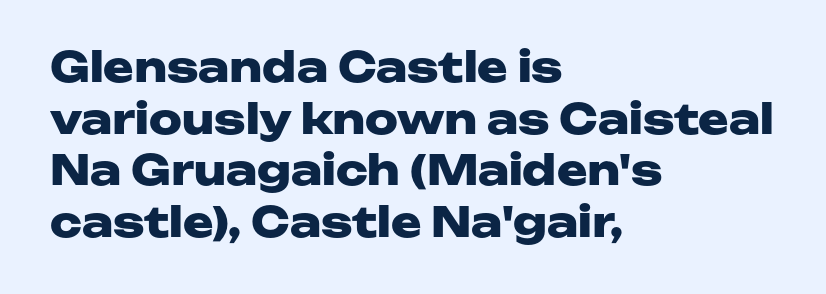
{"serif": "no", "italic": "no", "bold": "yes", "weight": "heavy", "width": "wide", "stroke_contrast": "low", "x_height": "medium", "monospaced": "no", "underline": "no", "align": "left", "line_spacing": "normal", "line_spacing_ratio": 1.26, "letter_spacing": "normal", "letter_spacing_em": 0.0, "glyph_px": 41}
